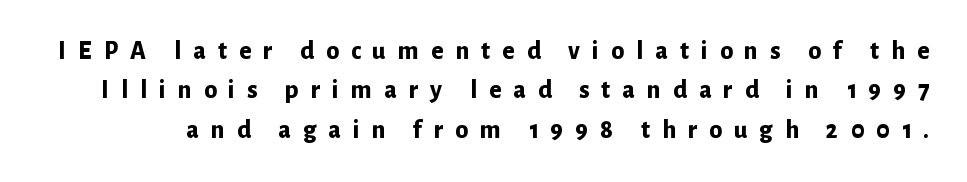
{"italic": "no", "bold": "yes", "underline": "no", "line_spacing": "normal", "line_spacing_ratio": 1.51, "letter_spacing": "wide", "letter_spacing_em": 0.46, "glyph_px": 26}
